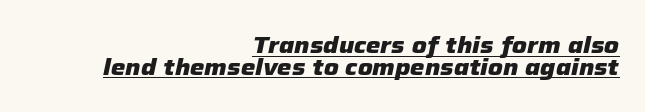
Q: Is the text bold? A: Yes.
Q: Is the text italic (slanted)? A: Yes, it leans right by about 12 degrees.
Q: Is the text underlined? A: Yes.
Q: How is the paragraph aligned? A: Right-aligned.
Q: Is the spacing between letters normal or unusually wide? A: Normal.
Q: Is the spacing between lines tight, normal or loose? A: Tight.
